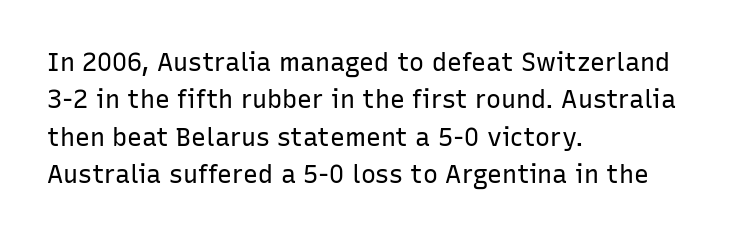
In CSS terms this would be text-align: left. Descenders are the only things crossing below the line. One glance says typical: line gaps are just what's usual. This is the regular roman posture of the typeface.
